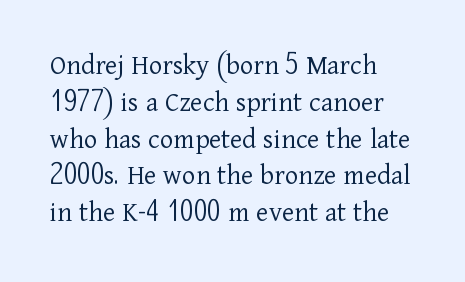
{"serif": "yes", "italic": "no", "bold": "no", "weight": "light", "width": "normal", "stroke_contrast": "low", "x_height": "medium", "monospaced": "no", "underline": "no", "align": "left", "line_spacing": "normal", "line_spacing_ratio": 1.27, "letter_spacing": "normal", "letter_spacing_em": 0.0, "glyph_px": 29}
